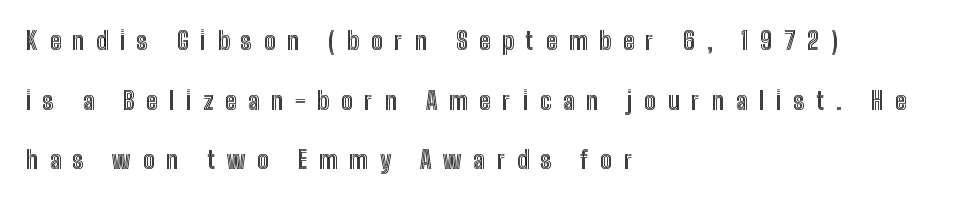
Do the letters lean? They stand straight. Descender tails drop into unmarked territory. The vertical gap from one line to the next is large. Does extra space separate the letters? Yes, quite a lot of it. This sample is left-justified, so line endings fall wherever the words run out.
